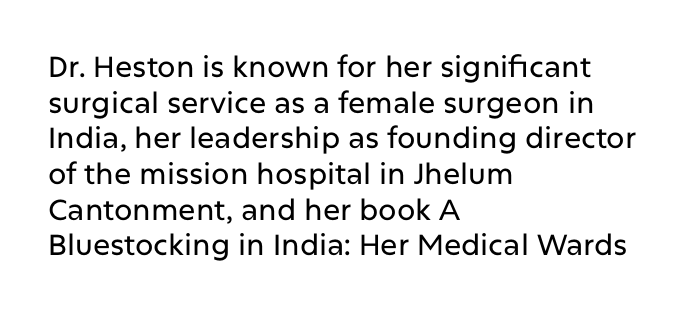
The image shows 29 px sans-serif type, upright; set left-aligned, line spacing 1.23x, normal letter spacing, not underlined; low stroke contrast and a medium x-height.
